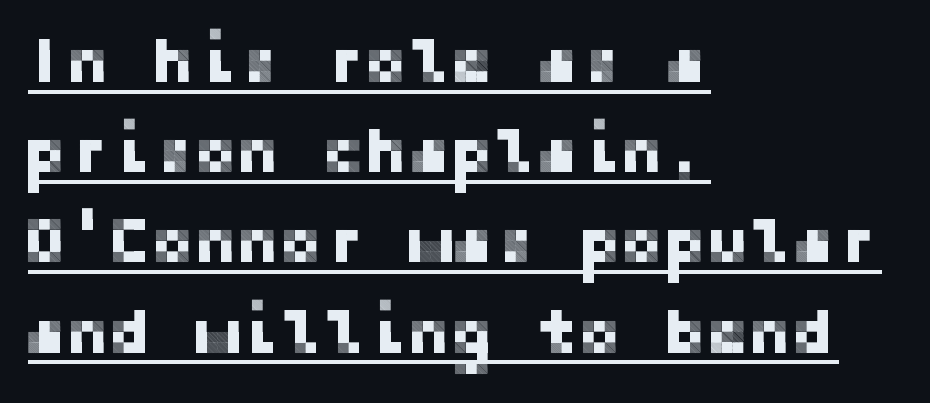
Q: Is the text italic (slanted)? A: No, it is upright.
Q: Is the typeface a serif or a sans-serif typeface? A: Sans-serif.
Q: Is the text underlined? A: Yes.
Q: How is the paragraph aligned? A: Left-aligned.
Q: Is the spacing between letters normal or unusually wide? A: Normal.
Q: Is the spacing between lines tight, normal or loose? A: Normal.
Q: Width (condensed, normal, or wide)? A: Normal.
Q: Stroke contrast? A: Low.
Q: x-height? A: Medium.
